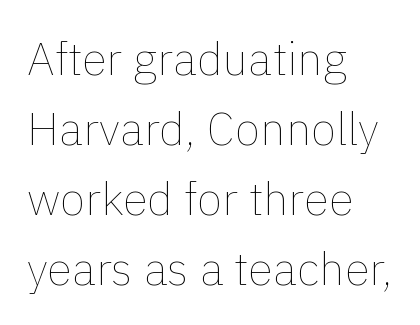
{"italic": "no", "bold": "no", "weight": "thin", "width": "normal", "x_height": "medium", "monospaced": "no", "underline": "no", "align": "left", "line_spacing": "normal", "line_spacing_ratio": 1.52, "letter_spacing": "normal", "letter_spacing_em": 0.0, "glyph_px": 46}
